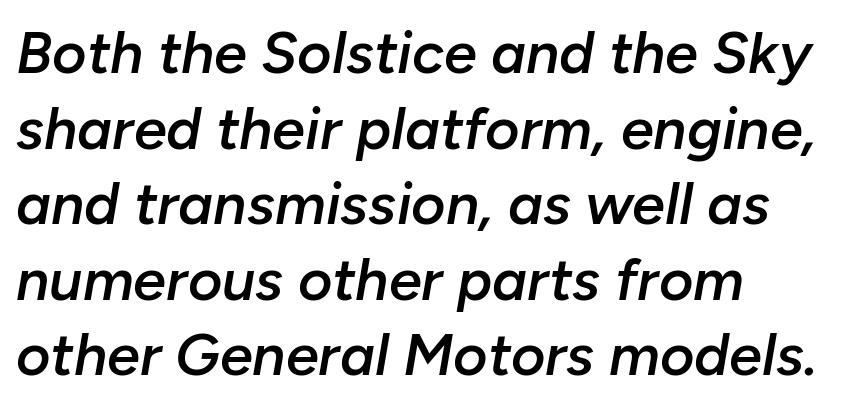
Q: Is the text bold? A: Semi-bold.
Q: Is the text italic (slanted)? A: Yes, it leans right by about 10 degrees.
Q: Is the text underlined? A: No.
Q: How is the paragraph aligned? A: Left-aligned.
Q: Is the spacing between letters normal or unusually wide? A: Normal.
Q: Is the spacing between lines tight, normal or loose? A: Normal.
Q: Width (condensed, normal, or wide)? A: Normal.
Q: Stroke contrast? A: Low.
Q: x-height? A: Medium.
Q: Monospaced? A: No.
